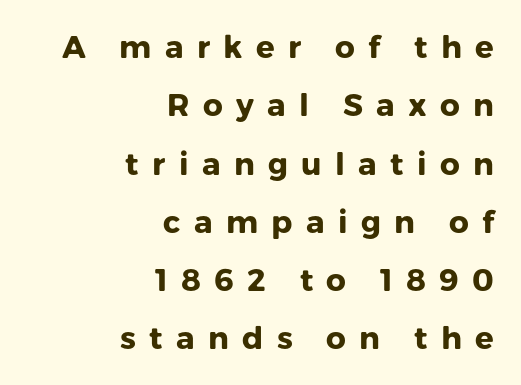
Serifs: no, the terminals of the letterforms are clean. Thick stems and heavy bowls — unmistakably bold. The typography opts for an upright posture over an oblique one. The line texture is sparse and dotted thanks to wide tracking. Casual observation: everything's shoved over to the right.
